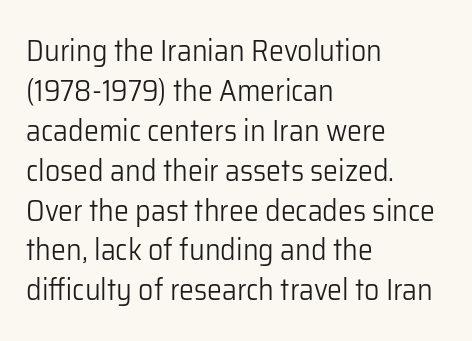
The image shows 30 px light sans-serif type, upright; set left-aligned, normal line spacing (1.33x), normal letter spacing, not underlined; low stroke contrast and a medium x-height.
